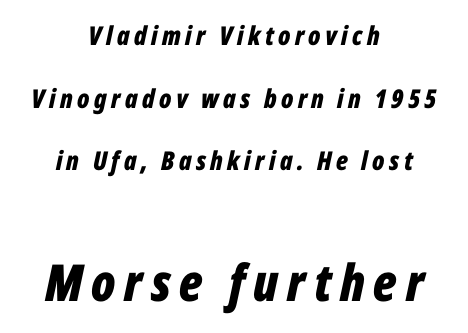
Slanted lettering throughout. If you squint, the bottom block still reads clearly — it's the larger of the two. Line starts and ends both wander, symmetrically. Nobody drew a line under any word here. The letters advance in unequal steps, a hallmark of proportional type.
